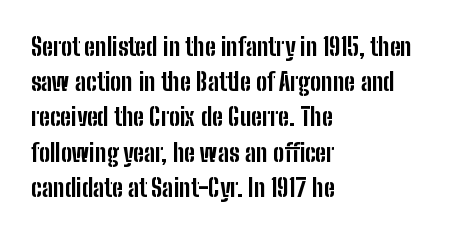
Q: Is the text bold? A: Yes.
Q: Is the text italic (slanted)? A: No, it is upright.
Q: Is the text underlined? A: No.
Q: How is the paragraph aligned? A: Left-aligned.
Q: Is the spacing between letters normal or unusually wide? A: Normal.
Q: Is the spacing between lines tight, normal or loose? A: Normal.
